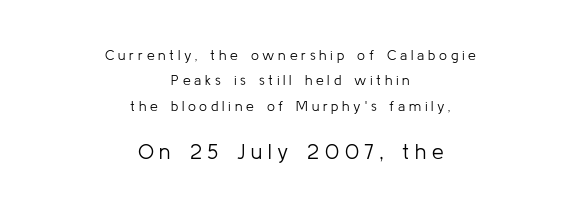
{"italic": "no", "bold": "no", "underline": "no", "align": "center", "line_spacing_ratio": 1.81, "letter_spacing": "wide", "letter_spacing_em": 0.27, "larger_block": "second", "size_ratio": 1.5, "glyph_px": 21}
